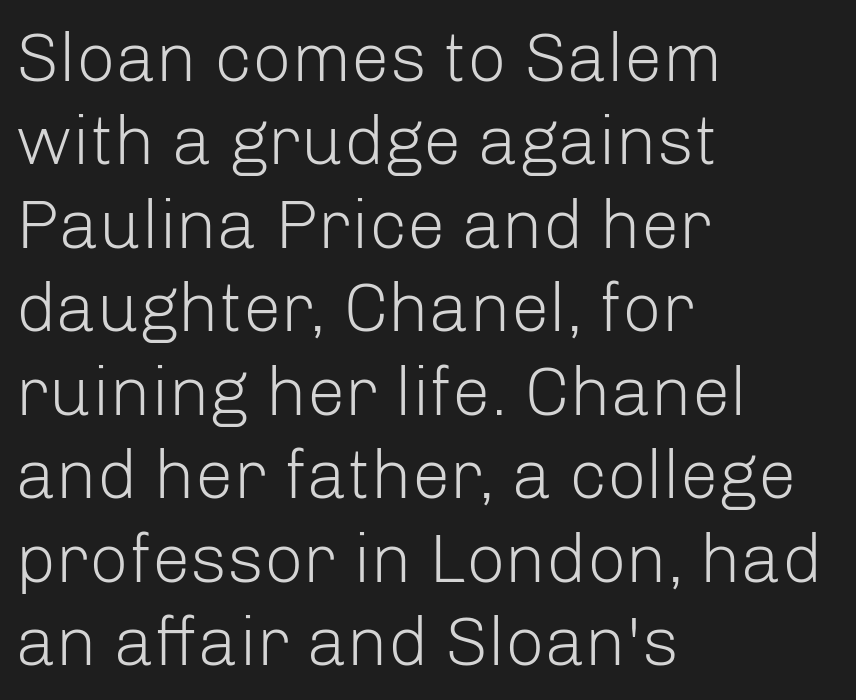
Q: Is the text bold? A: No.
Q: Is the text italic (slanted)? A: No, it is upright.
Q: Is the typeface a serif or a sans-serif typeface? A: Sans-serif.
Q: Is the text underlined? A: No.
Q: How is the paragraph aligned? A: Left-aligned.
Q: Is the spacing between letters normal or unusually wide? A: Normal.
Q: Width (condensed, normal, or wide)? A: Normal.
Q: Stroke contrast? A: Low.
Q: x-height? A: Medium.
Q: Monospaced? A: No.
